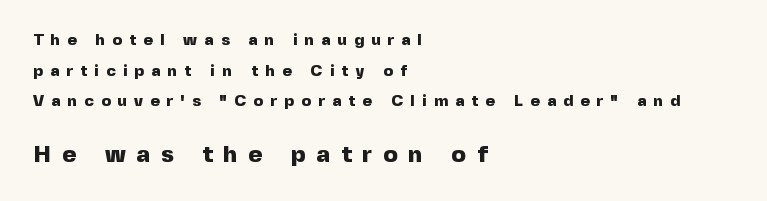
Line spacing here is loose. Notice how the passage keeps a crisp vertical edge on the left only. The strokes are fattened all the way to bold. Block two is the big one; block one sits smaller above it.
